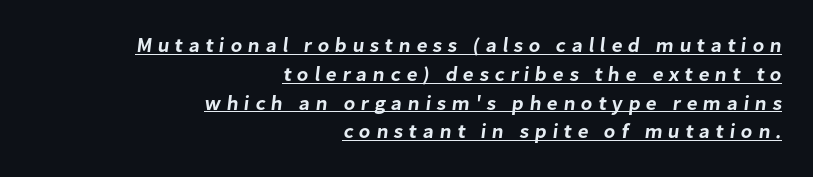
The image shows 20 px text type; set right-aligned, normal line spacing (1.44x), unusually wide letter spacing (+0.28 em), underlined.
